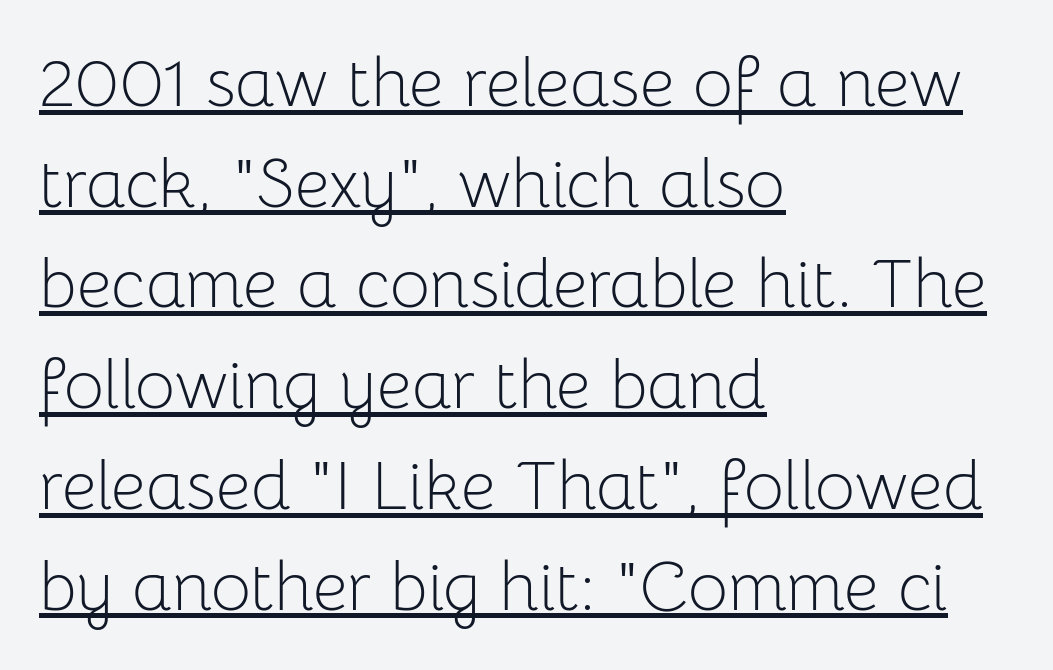
{"serif": "no", "italic": "no", "bold": "no", "weight": "light", "width": "normal", "stroke_contrast": "low", "x_height": "medium", "monospaced": "no", "underline": "yes", "align": "left", "line_spacing": "normal", "line_spacing_ratio": 1.46, "letter_spacing": "normal", "letter_spacing_em": 0.0, "glyph_px": 69}
